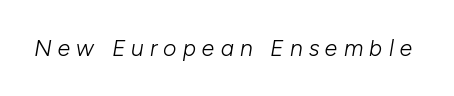
The image shows 23 px text type, italic (leaning right); set unusually wide letter spacing (+0.26 em), not underlined.
